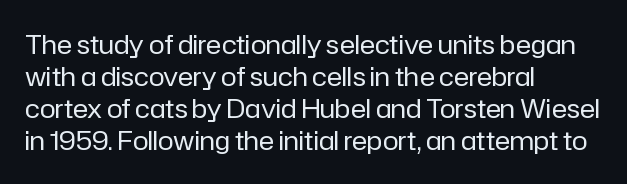
Q: Is the text bold? A: No.
Q: Is the text italic (slanted)? A: No, it is upright.
Q: Is the text underlined? A: No.
Q: How is the paragraph aligned? A: Left-aligned.
Q: Is the spacing between letters normal or unusually wide? A: Normal.
